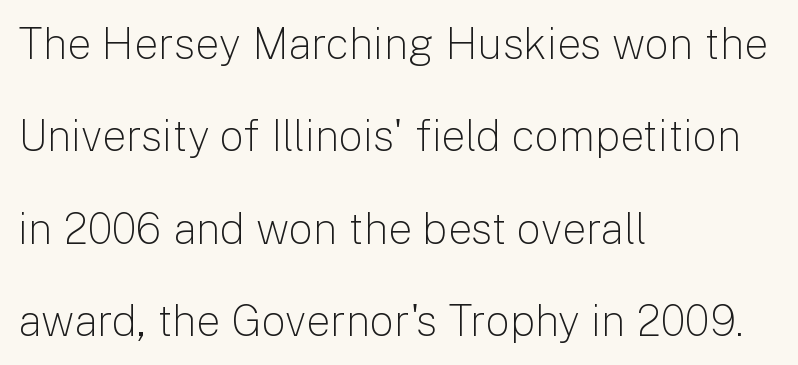
{"serif": "no", "italic": "no", "bold": "no", "weight": "light", "width": "normal", "stroke_contrast": "low", "x_height": "medium", "monospaced": "no", "underline": "no", "align": "left", "line_spacing": "loose", "line_spacing_ratio": 2.15, "letter_spacing": "normal", "letter_spacing_em": 0.0, "glyph_px": 43}
